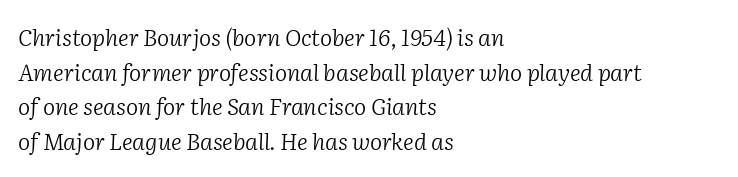
How are the letters spaced? Ordinarily, with no added tracking. Anything drawn beneath the words? Only blank space. Casual observation: everything's shoved over to the left. Stems and bowls with no extra thickness — not bold. The lettering tilts uniformly, giving the passage an italic look. Honestly, the row spacing looks completely unremarkable.
